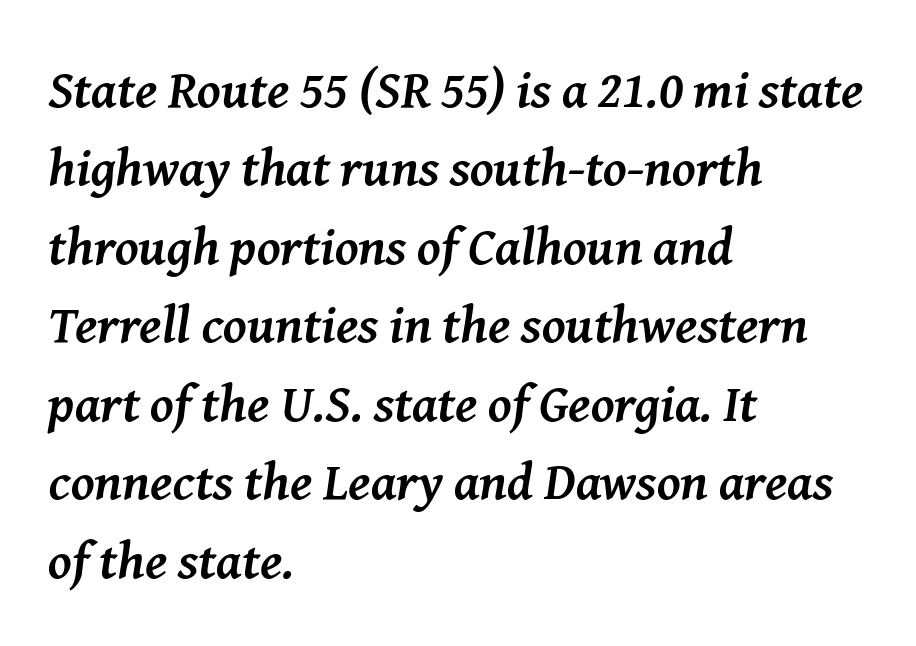
Left-aligned paragraph, ragged on the right. Regarding serifs, this sample has them. On the weight axis this lands at bold, roughly 700. Quick note: interline space is typical. These lines are rendered in a variable-pitch font.
